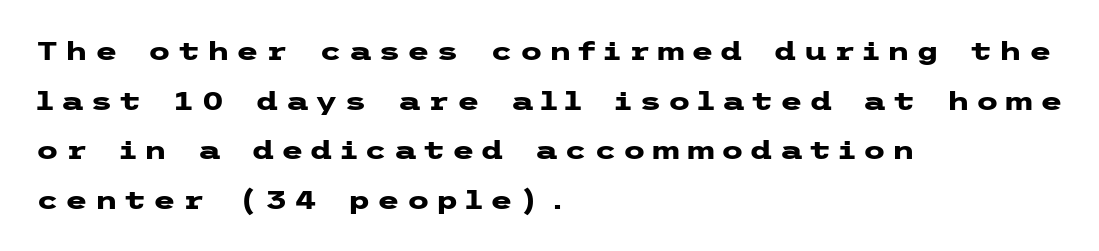
The image shows 26 px bold type, upright; set left-aligned, loose line spacing (1.91x), unusually wide letter spacing (+0.25 em), not underlined.
